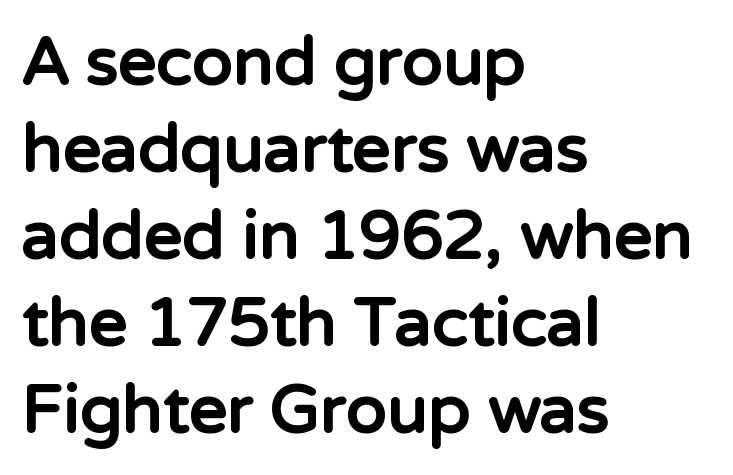
Q: Is the text bold? A: Yes.
Q: Is the text italic (slanted)? A: No, it is upright.
Q: Is the typeface a serif or a sans-serif typeface? A: Sans-serif.
Q: Is the text underlined? A: No.
Q: How is the paragraph aligned? A: Left-aligned.
Q: Is the spacing between letters normal or unusually wide? A: Normal.
Q: Is the spacing between lines tight, normal or loose? A: Normal.
Q: Width (condensed, normal, or wide)? A: Normal.
Q: Stroke contrast? A: Low.
Q: x-height? A: Medium.
Q: Monospaced? A: No.
